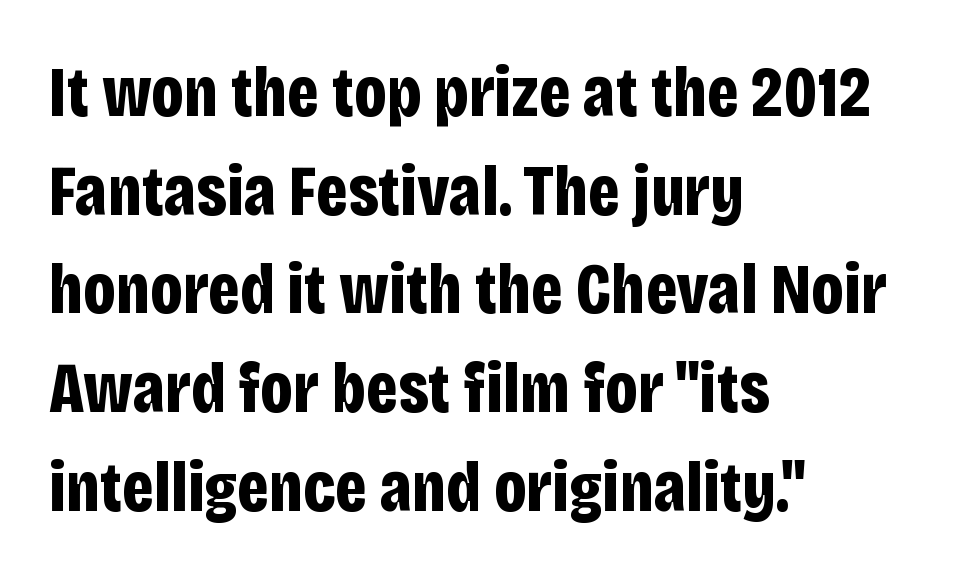
The image shows 71 px bold, condensed sans-serif type, upright; set left-aligned, normal line spacing (1.39x), normal letter spacing, not underlined; low stroke contrast and a large x-height.
